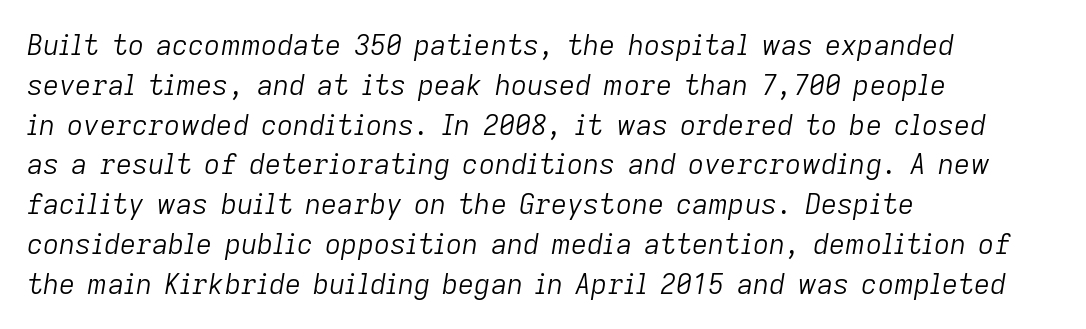
{"italic": "yes", "lean": "right", "slant_degrees": 9, "bold": "no", "weight": "light", "width": "normal", "stroke_contrast": "low", "x_height": "medium", "monospaced": "no", "underline": "no", "align": "left", "line_spacing": "normal", "line_spacing_ratio": 1.42, "letter_spacing": "normal", "letter_spacing_em": 0.0, "glyph_px": 28}
